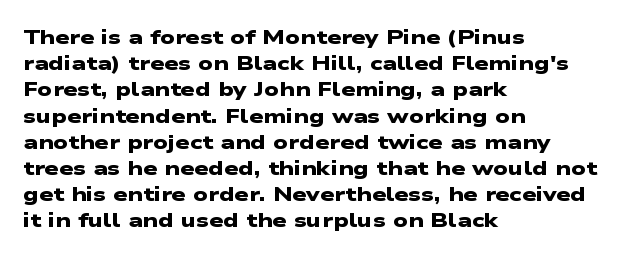
This block has exactly the height ordinary leading produces. As a designer I'd log this as weight 700, bold. The line texture is even and compact thanks to regular tracking. Layout note: lines flush left. The area under the type is left untouched.
